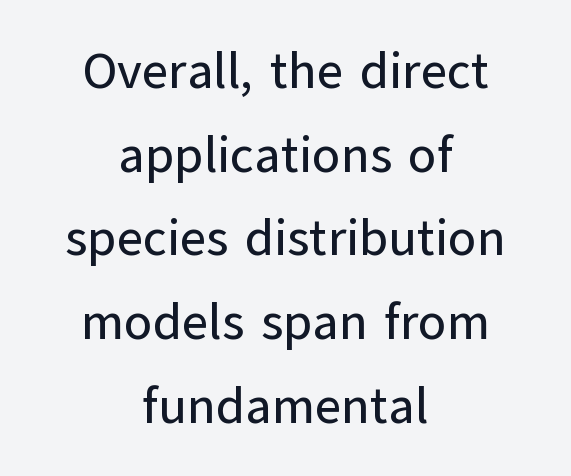
{"serif": "no", "italic": "no", "width": "normal", "stroke_contrast": "low", "x_height": "medium", "monospaced": "no", "underline": "no", "align": "center", "line_spacing": "normal", "line_spacing_ratio": 1.64, "letter_spacing": "normal", "letter_spacing_em": 0.0, "glyph_px": 51}
